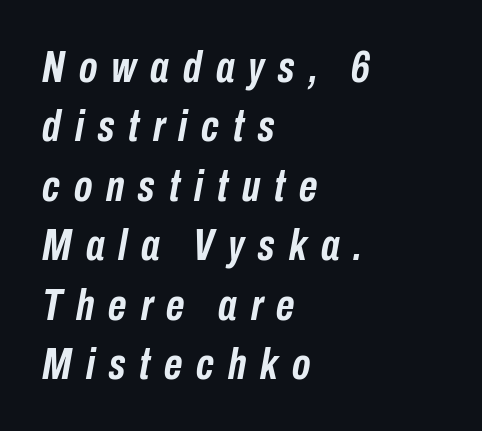
Q: Is the text bold? A: Yes.
Q: Is the text italic (slanted)? A: Yes, it leans right by about 10 degrees.
Q: Is the text underlined? A: No.
Q: How is the paragraph aligned? A: Left-aligned.
Q: Is the spacing between letters normal or unusually wide? A: Unusually wide.
Q: Is the spacing between lines tight, normal or loose? A: Normal.
Q: Width (condensed, normal, or wide)? A: Condensed.
Q: Stroke contrast? A: Low.
Q: x-height? A: Medium.
Q: Monospaced? A: No.
